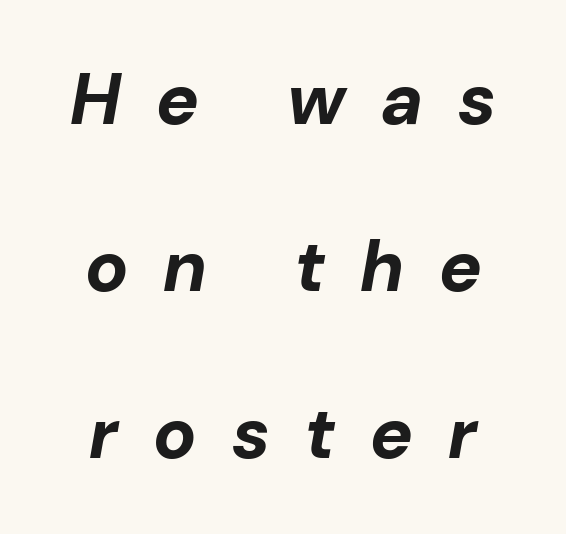
Whoever set this chose breathing room over compactness in the vertical rhythm. The face used here is proportionally spaced, like ordinary book or web type. The lettering tilts uniformly, giving the passage an italic look. I'd describe the lettering as bold — thick and assertive.
